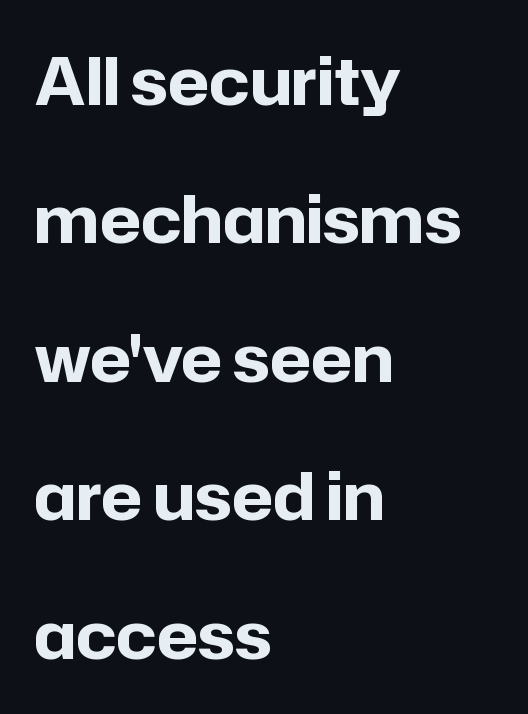
The space directly below the letters is spotless. In terms of letterspacing, this is plain default setting. Rows of type keep a wide berth in the vertical direction. Letterform terminals end flat and unadorned throughout the passage. Varying glyph widths throughout — classic text-font behaviour. Casual observation: everything's shoved over to the left.
